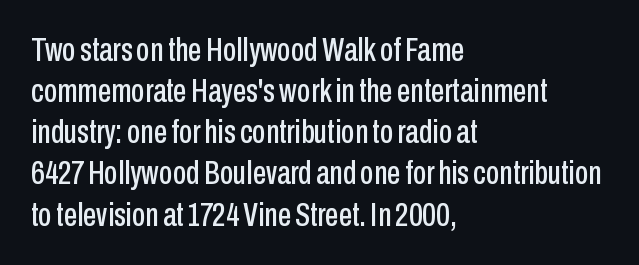
The ragged edge is on the right, which tells us the setting is flush left. The text was rendered using a sans face with plain stroke endings. A clean baseline with only descenders dipping below it. Varying glyph widths throughout — classic text-font behaviour. These lines were composed using upright roman letters.
